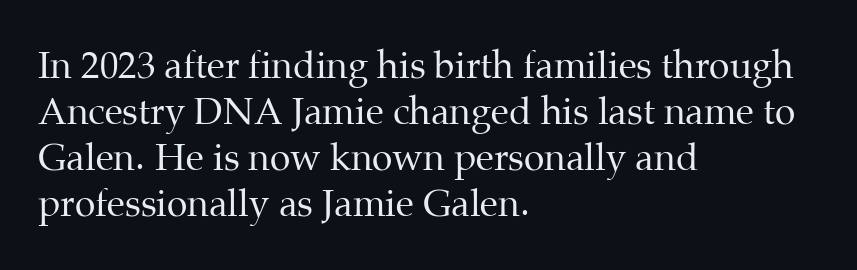
The image shows 37 px regular-weight serif type, upright; set left-aligned, line spacing 1.24x, normal letter spacing, not underlined; medium stroke contrast and a medium x-height.
